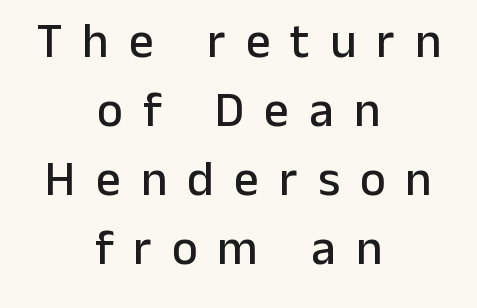
Think of a printed novel: that variable character pitch is what you see here. Interline gaps are of average width in this sample. The lettering holds an erect, upright posture throughout. These lines stack symmetrically, like a column narrowing and widening about its center.
